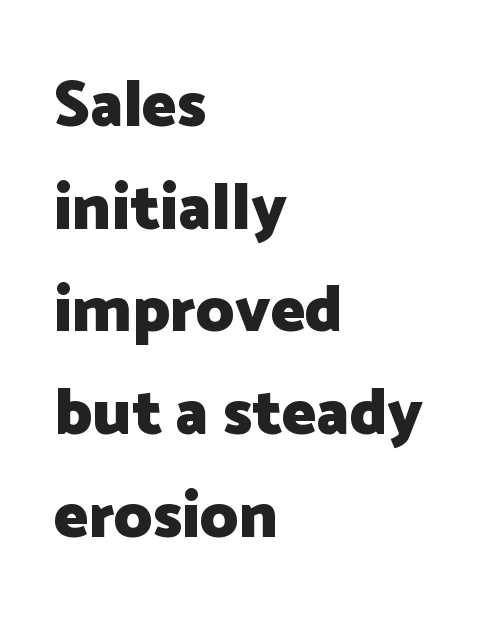
It's the straight-up-and-down kind of type. What stands out about the letter spacing? Nothing — it is the standard amount. The baseline area is clear. Students, observe: this is what conventionally led text looks like. A dark, heavy texture on the line: the type is bold.
